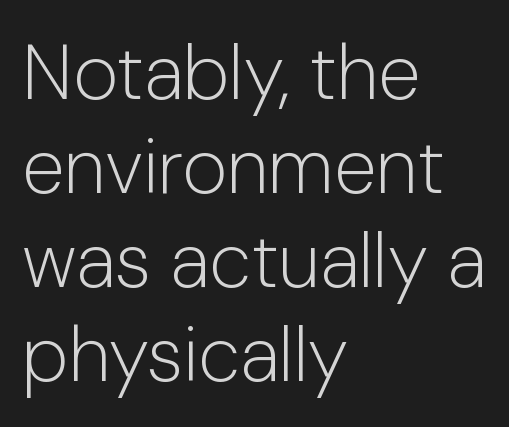
Q: Is the text bold? A: No.
Q: Is the text italic (slanted)? A: No, it is upright.
Q: Is the typeface a serif or a sans-serif typeface? A: Sans-serif.
Q: Is the text underlined? A: No.
Q: How is the paragraph aligned? A: Left-aligned.
Q: Is the spacing between letters normal or unusually wide? A: Normal.
Q: Width (condensed, normal, or wide)? A: Normal.
Q: Stroke contrast? A: Low.
Q: x-height? A: Medium.
Q: Monospaced? A: No.
